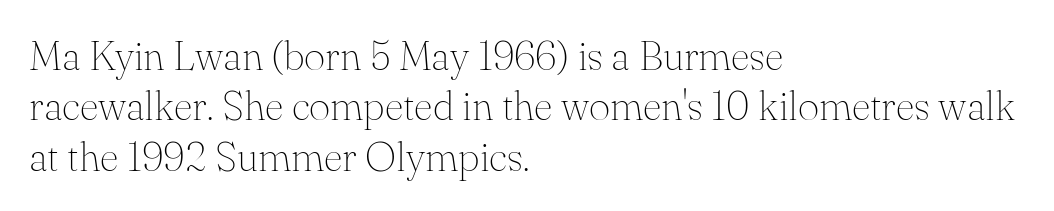
The image shows 41 px thin serif type, upright; set left-aligned, line spacing 1.23x, normal letter spacing, not underlined; medium stroke contrast and a small x-height.
